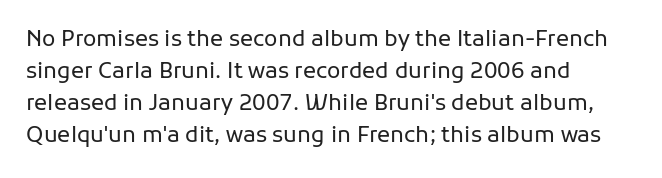
The image shows 22 px text type, upright; set left-aligned, normal line spacing (1.46x), normal letter spacing, not underlined.
